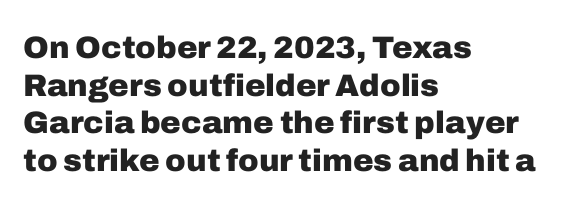
The face used here is a sans, in the tradition of grotesques and geometrics. Descender tails drop into unmarked territory. The lettering holds an erect, upright posture throughout. Weight check: bold — yes, fully.
